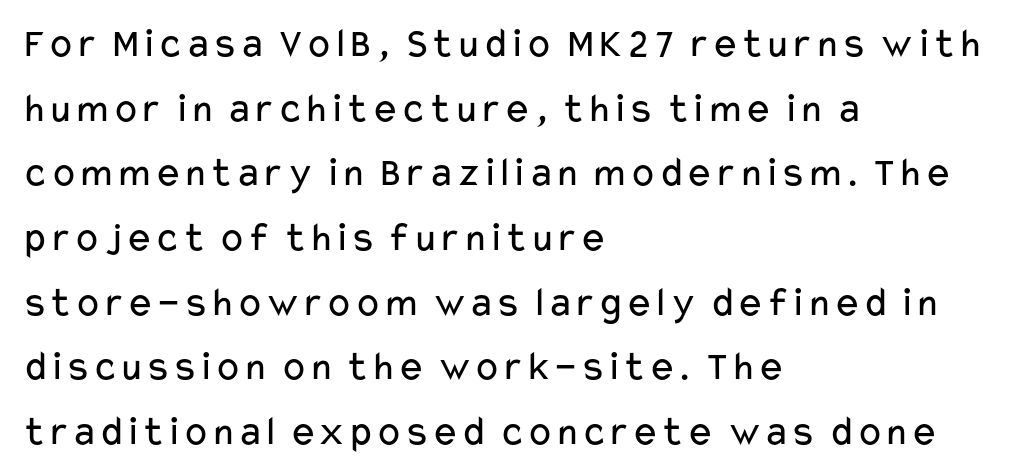
{"serif": "no", "italic": "no", "bold": "no", "weight": "regular", "width": "wide", "stroke_contrast": "low", "x_height": "medium", "monospaced": "no", "underline": "no", "align": "left", "line_spacing": "normal", "line_spacing_ratio": 1.54, "letter_spacing": "normal", "letter_spacing_em": 0.0, "glyph_px": 42}
